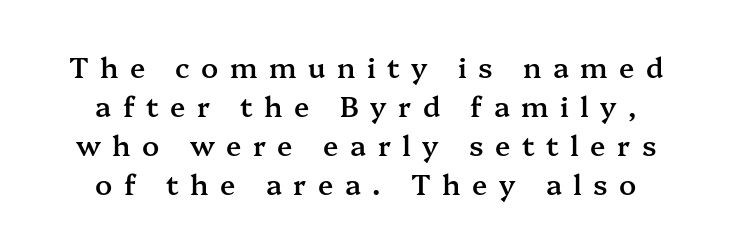
The image shows 28 px semibold serif type, upright; set centered, normal line spacing (1.39x), unusually wide letter spacing (+0.41 em), not underlined; medium stroke contrast and a medium x-height.
